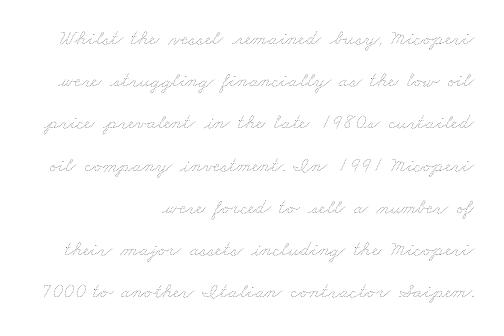
{"bold": "no", "underline": "no", "align": "right", "line_spacing": "loose", "line_spacing_ratio": 2.01, "letter_spacing": "normal", "letter_spacing_em": 0.0, "glyph_px": 21}
